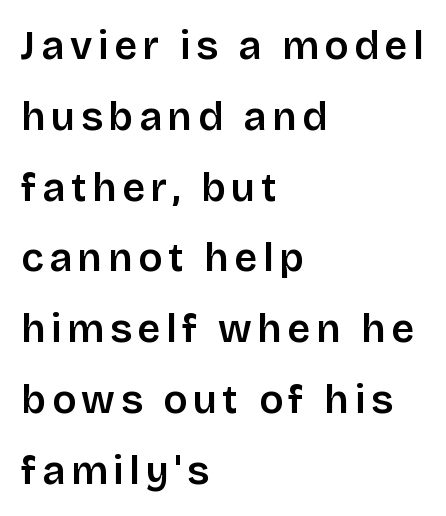
The image shows 40 px sans-serif type, upright; set left-aligned, line spacing 1.77x, not underlined; low stroke contrast and a large x-height.
